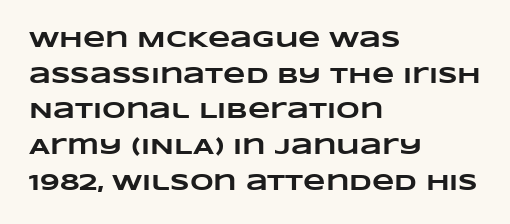
The lines are quadded left. How would I describe the line gaps? Plain and ordinary. The passage shown has conventional tracking throughout. Heft: maximum for text — a bold. The gap between lines stays unmarked.
